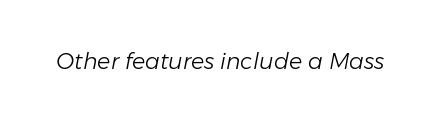
The horizontal fit of the characters is conventional and even. The typography opts for an oblique posture over an upright one. Underline: absent. Letters have the restrained weight of plain body copy at most.
